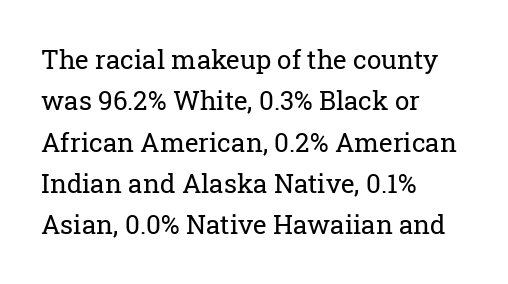
Q: Is the text bold? A: No.
Q: Is the text italic (slanted)? A: No, it is upright.
Q: Is the text underlined? A: No.
Q: How is the paragraph aligned? A: Left-aligned.
Q: Is the spacing between letters normal or unusually wide? A: Normal.
Q: Is the spacing between lines tight, normal or loose? A: Normal.
